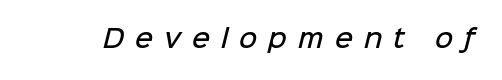
{"bold": "semi", "underline": "no", "letter_spacing": "wide", "letter_spacing_em": 0.44, "glyph_px": 25}
